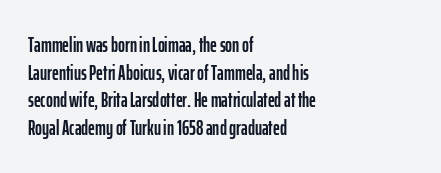
{"italic": "no", "underline": "no", "align": "left", "line_spacing": "normal", "line_spacing_ratio": 1.31, "letter_spacing": "normal", "letter_spacing_em": 0.0, "glyph_px": 21}
